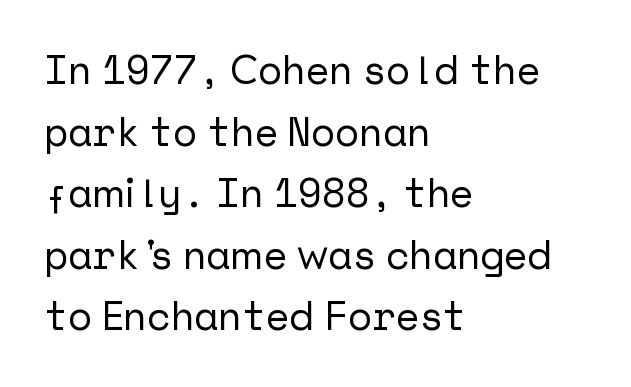
Italic? Not at all — the glyphs are vertical. This rendering uses left alignment, leaving the right contour irregular. Quick note: underline off. No extra tracking has been applied to these lines. The glyphs in this specimen are sans serif. This block has exactly the height ordinary leading produces.
